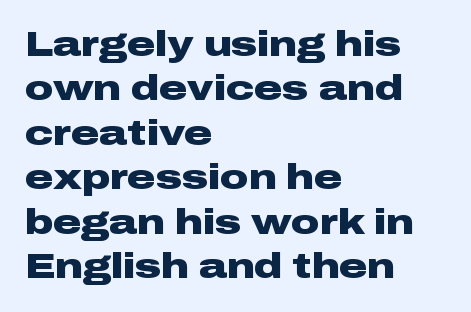
{"serif": "no", "italic": "no", "bold": "yes", "weight": "heavy", "width": "wide", "stroke_contrast": "low", "x_height": "medium", "monospaced": "no", "underline": "no", "align": "left", "line_spacing": "normal", "line_spacing_ratio": 1.27, "letter_spacing": "normal", "letter_spacing_em": 0.0, "glyph_px": 35}
